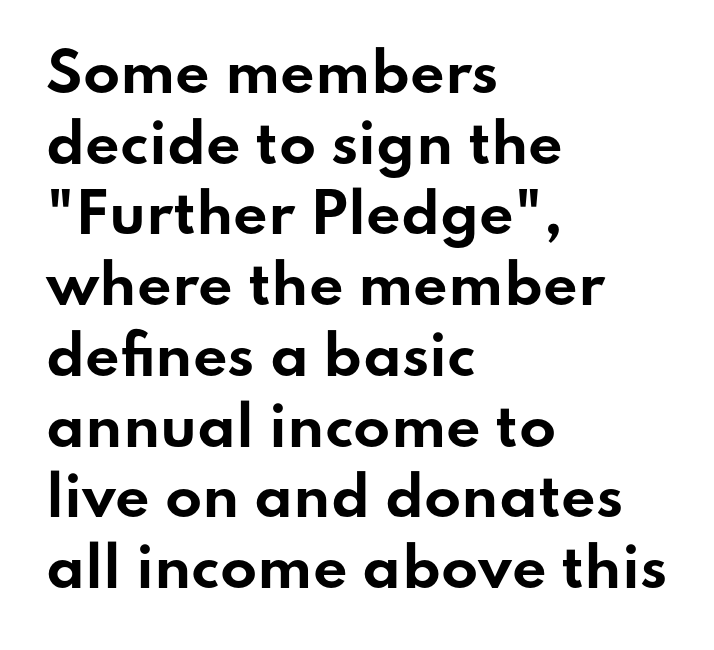
{"serif": "no", "italic": "no", "bold": "yes", "weight": "bold", "width": "wide", "stroke_contrast": "low", "x_height": "small", "monospaced": "no", "underline": "no", "align": "left", "line_spacing": "normal", "line_spacing_ratio": 1.31, "letter_spacing": "normal", "letter_spacing_em": 0.0, "glyph_px": 54}
